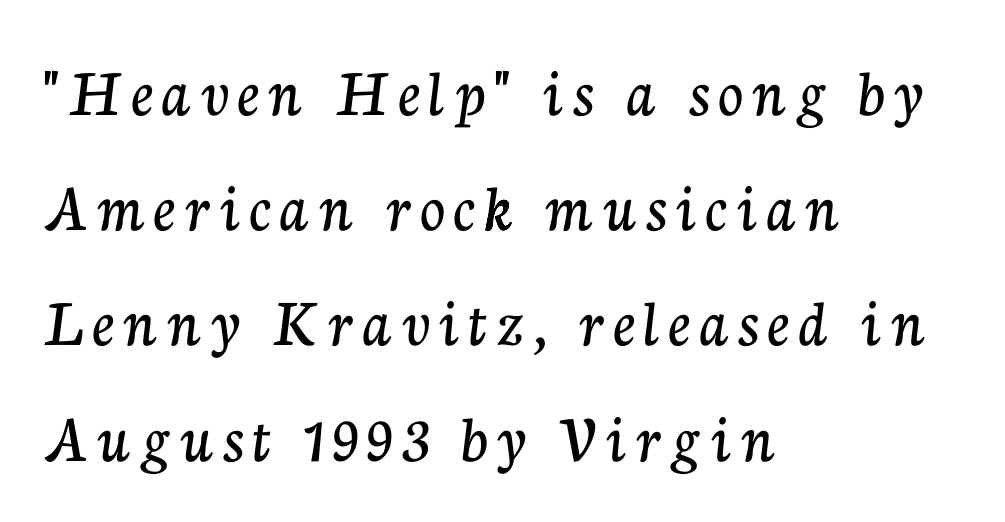
Q: Is the text italic (slanted)? A: Yes.
Q: Is the typeface a serif or a sans-serif typeface? A: Serif.
Q: Is the text underlined? A: No.
Q: How is the paragraph aligned? A: Left-aligned.
Q: Is the spacing between lines tight, normal or loose? A: Normal.
Q: Width (condensed, normal, or wide)? A: Normal.
Q: Stroke contrast? A: Low.
Q: x-height? A: Medium.
Q: Monospaced? A: No.
